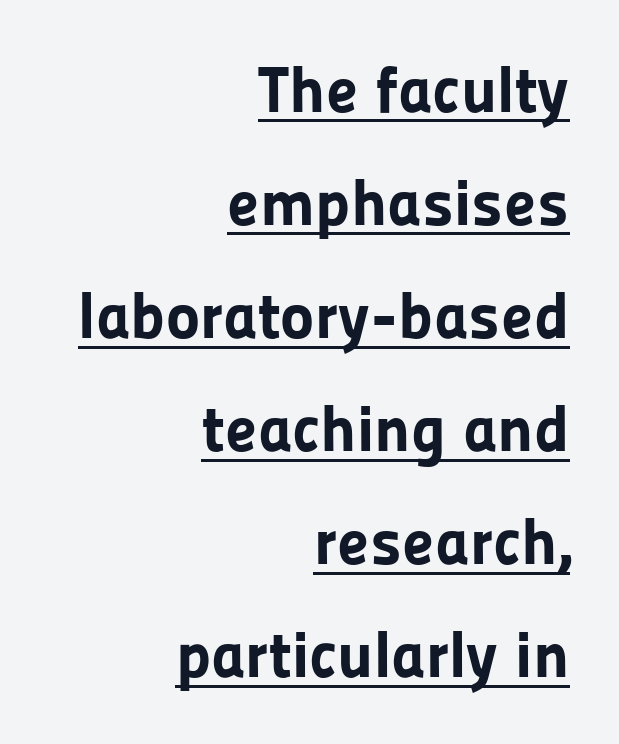
You can see a thin bar hugging the bottom of the glyphs. Letterform terminals end flat and unadorned throughout the passage. Every row of glyphs terminates at an identical x-position on the right. Each letter keeps its own natural width here, so spacing adapts to shape. Tracking here is standard; glyphs follow each other at the usual distance. The face used here has the dense, thick strokes of a bold.
